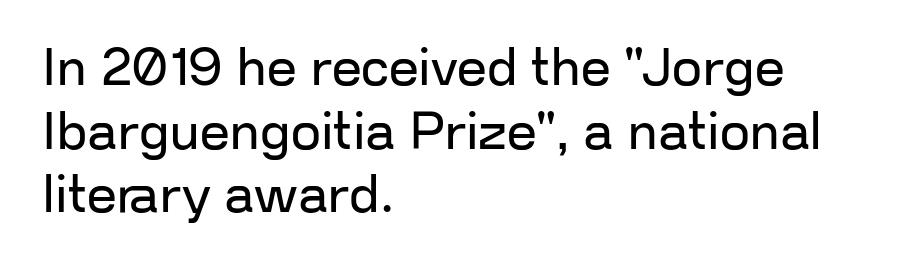
{"serif": "no", "italic": "no", "bold": "no", "weight": "regular", "width": "normal", "stroke_contrast": "low", "x_height": "medium", "monospaced": "no", "underline": "no", "align": "left", "line_spacing_ratio": 1.2, "letter_spacing": "normal", "letter_spacing_em": 0.0, "glyph_px": 53}
